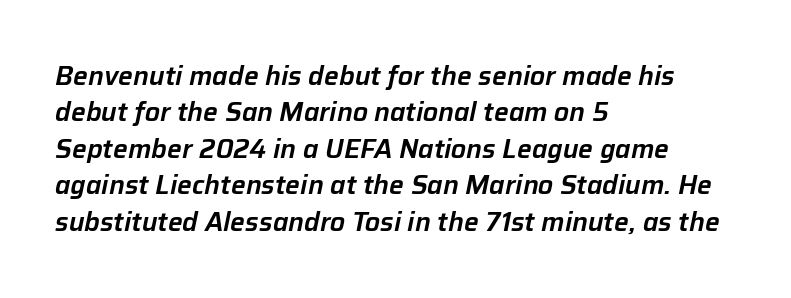
Q: Is the text italic (slanted)? A: Yes, it leans right by about 12 degrees.
Q: Is the text underlined? A: No.
Q: How is the paragraph aligned? A: Left-aligned.
Q: Is the spacing between letters normal or unusually wide? A: Normal.
Q: Is the spacing between lines tight, normal or loose? A: Normal.
